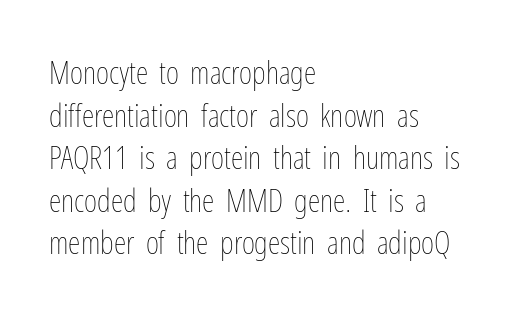
You could not count columns in this text — the font is proportionally spaced. Successive baselines arrive at the customary interval. There is no visible air inserted between adjacent glyphs. Compared with a typical body face, this is equally light or lighter still. This sample is left-justified, so line endings fall wherever the words run out. Upright lettering throughout.
